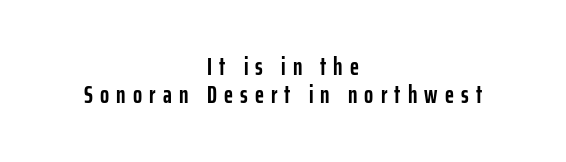
{"italic": "no", "bold": "yes", "underline": "no", "align": "center", "line_spacing_ratio": 1.17, "letter_spacing": "wide", "letter_spacing_em": 0.3, "glyph_px": 24}
